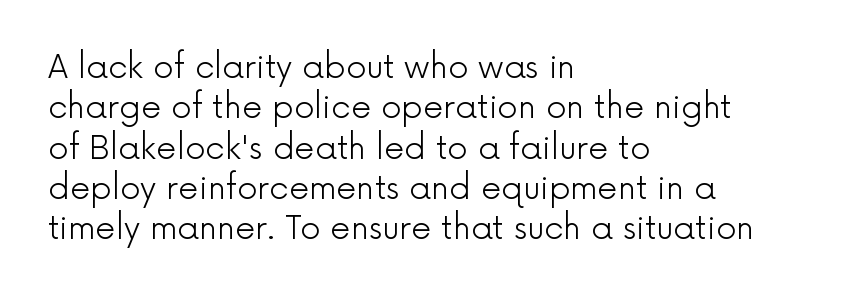
Q: Is the text bold? A: No.
Q: Is the text italic (slanted)? A: No, it is upright.
Q: Is the typeface a serif or a sans-serif typeface? A: Sans-serif.
Q: Is the text underlined? A: No.
Q: How is the paragraph aligned? A: Left-aligned.
Q: Is the spacing between letters normal or unusually wide? A: Normal.
Q: Is the spacing between lines tight, normal or loose? A: Normal.
Q: Width (condensed, normal, or wide)? A: Normal.
Q: x-height? A: Medium.
Q: Monospaced? A: No.
